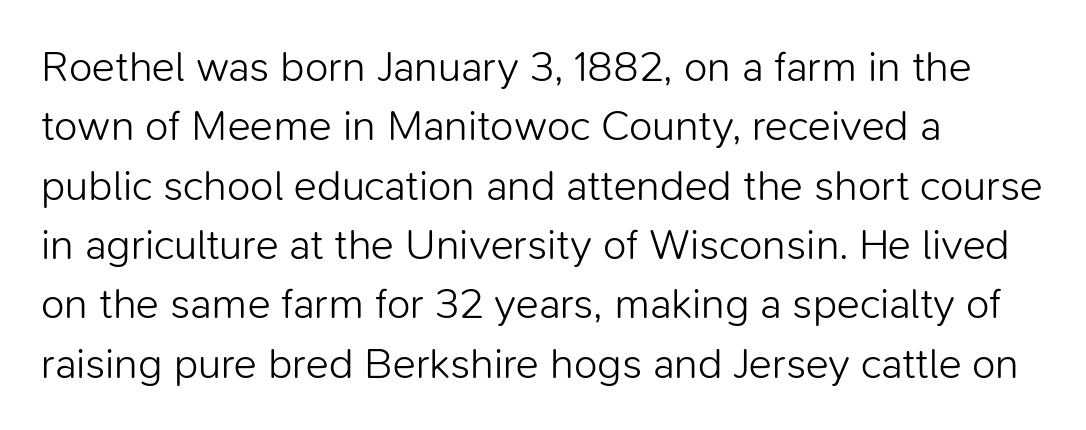
{"serif": "no", "italic": "no", "bold": "no", "weight": "light", "width": "normal", "stroke_contrast": "low", "x_height": "medium", "monospaced": "no", "underline": "no", "align": "left", "line_spacing": "normal", "line_spacing_ratio": 1.38, "letter_spacing": "normal", "letter_spacing_em": 0.0, "glyph_px": 43}
